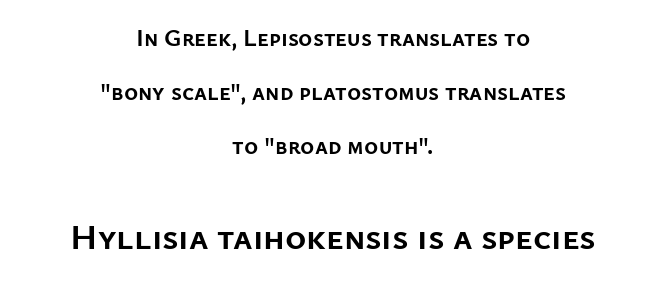
{"serif": "no", "italic": "no", "bold": "yes", "weight": "semibold", "width": "normal", "stroke_contrast": "low", "x_height": "medium", "monospaced": "no", "underline": "no", "align": "center", "line_spacing": "loose", "line_spacing_ratio": 2.26, "letter_spacing": "normal", "letter_spacing_em": 0.0, "larger_block": "second", "size_ratio": 1.5, "glyph_px": 36}
